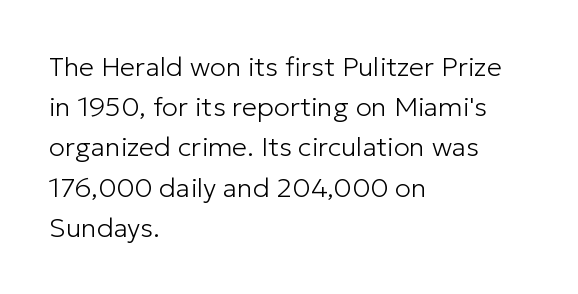
Q: Is the text bold? A: No.
Q: Is the text italic (slanted)? A: No, it is upright.
Q: Is the text underlined? A: No.
Q: How is the paragraph aligned? A: Left-aligned.
Q: Is the spacing between letters normal or unusually wide? A: Normal.
Q: Is the spacing between lines tight, normal or loose? A: Normal.
